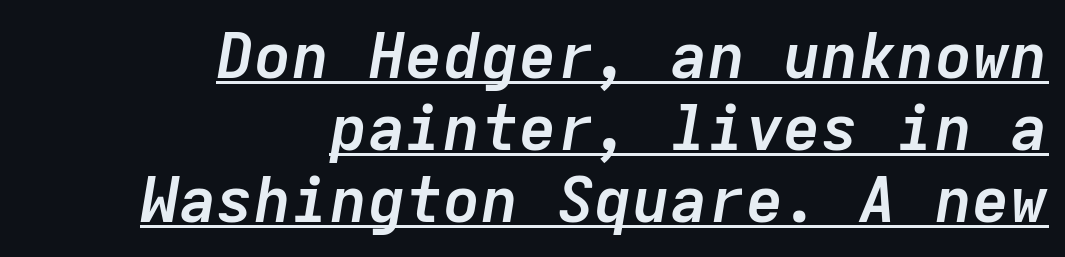
The image shows 63 px semibold type, italic (leaning right), monospaced; set right-aligned, tight line spacing (1.14x), normal letter spacing, underlined; low stroke contrast and a medium x-height.
